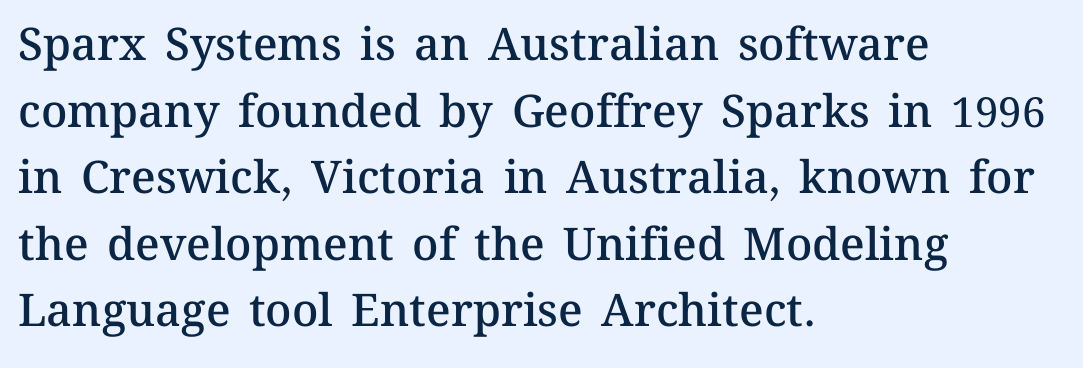
{"italic": "no", "bold": "semi", "weight": "semibold", "width": "normal", "stroke_contrast": "medium", "x_height": "medium", "monospaced": "no", "underline": "no", "align": "left", "line_spacing": "normal", "line_spacing_ratio": 1.48, "letter_spacing": "normal", "letter_spacing_em": 0.0, "glyph_px": 45}
